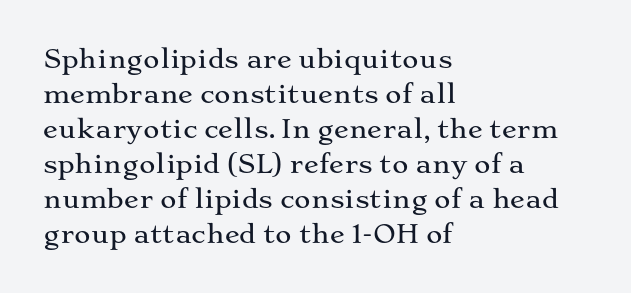
The rendering uses a moderate line-height, typical for paragraphs. A typesetter would call this zero additional tracking. Teacher's note: observe the even left margin — that is flush-left alignment. The string is rendered with underlining switched off. Posture: straight, roman, zero tilt.
